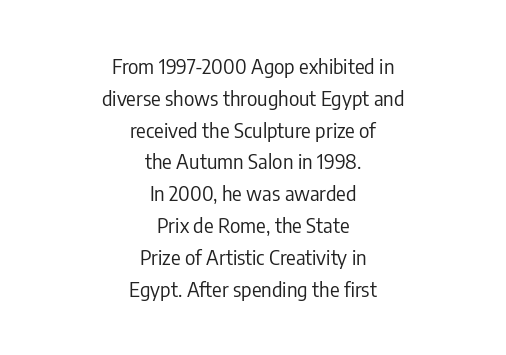
The image shows 20 px text type, upright; set centered, normal line spacing (1.59x), normal letter spacing, not underlined.
